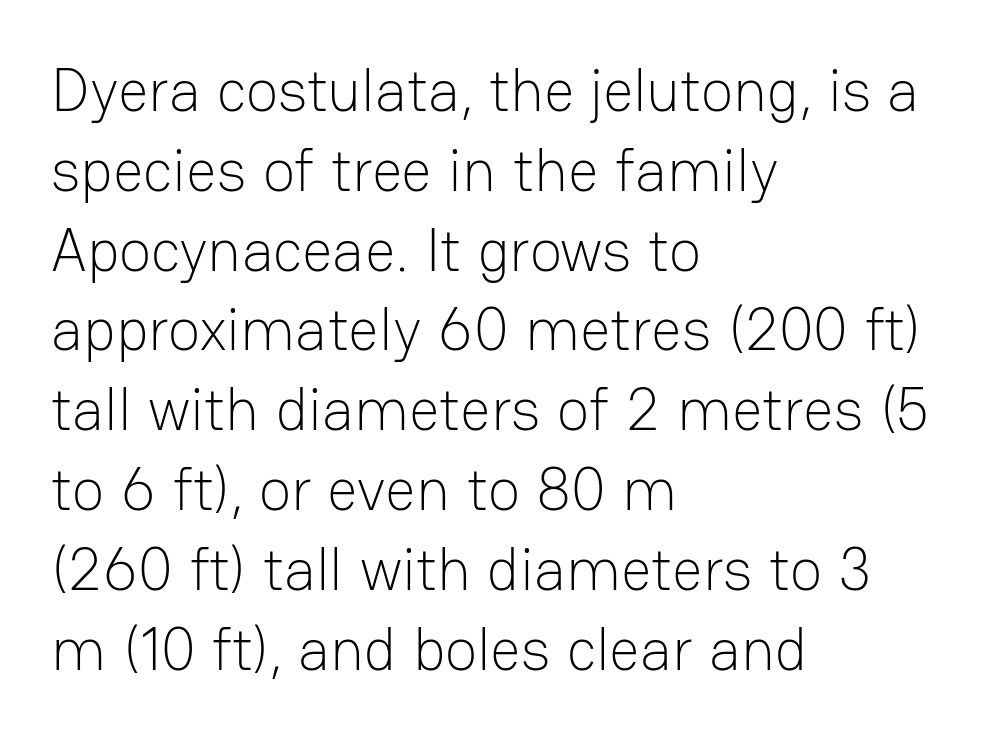
The image shows 60 px light sans-serif type, upright; set left-aligned, normal line spacing (1.33x), normal letter spacing, not underlined; low stroke contrast and a medium x-height.
